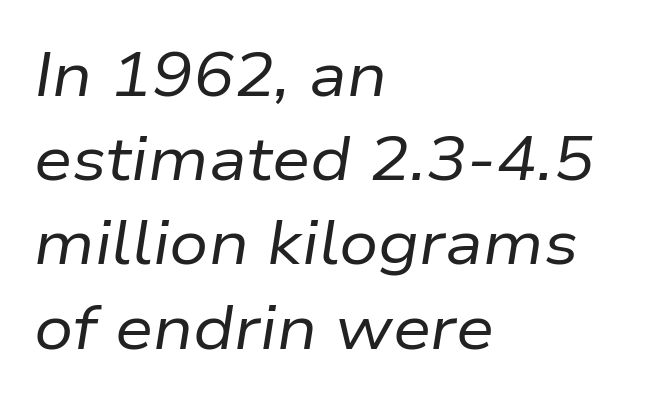
Glance below the letters and you will spot only blank space. The letters advance in unequal steps, a hallmark of proportional type. A typesetter would mark this as italic. Interline gaps are of average width in this sample. These lines keep a tight, regular rhythm from letter to letter. One-word summary of the alignment: left.
